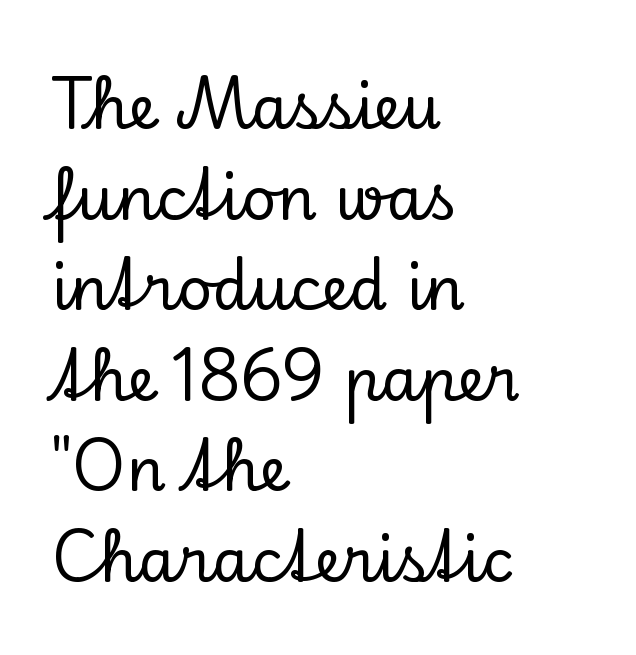
{"italic": "no", "width": "normal", "stroke_contrast": "low", "x_height": "small", "monospaced": "no", "underline": "no", "align": "left", "line_spacing": "normal", "line_spacing_ratio": 1.51, "letter_spacing": "normal", "letter_spacing_em": 0.0, "glyph_px": 60}
